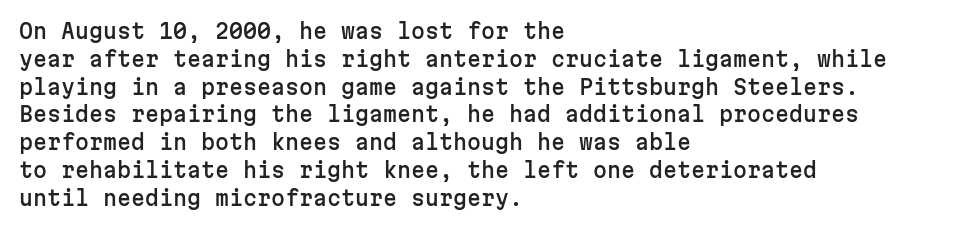
{"italic": "no", "underline": "no", "align": "left", "line_spacing": "normal", "line_spacing_ratio": 1.39, "letter_spacing": "normal", "letter_spacing_em": 0.0, "glyph_px": 20}
